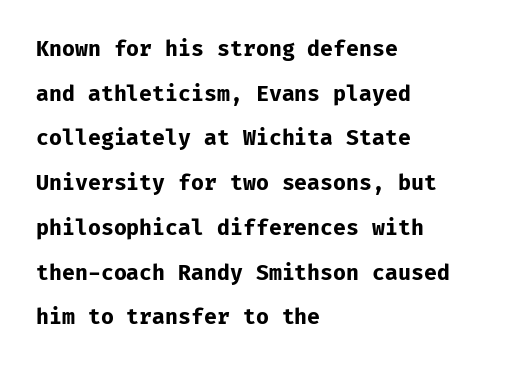
{"italic": "no", "bold": "yes", "underline": "no", "align": "left", "line_spacing": "loose", "line_spacing_ratio": 2.13, "letter_spacing": "normal", "letter_spacing_em": 0.0, "glyph_px": 21}
